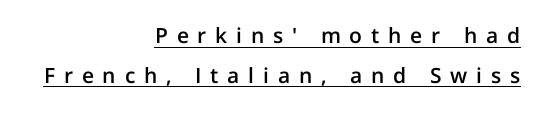
{"italic": "no", "bold": "semi", "underline": "yes", "align": "right", "line_spacing_ratio": 1.89, "letter_spacing": "wide", "letter_spacing_em": 0.42, "glyph_px": 21}
